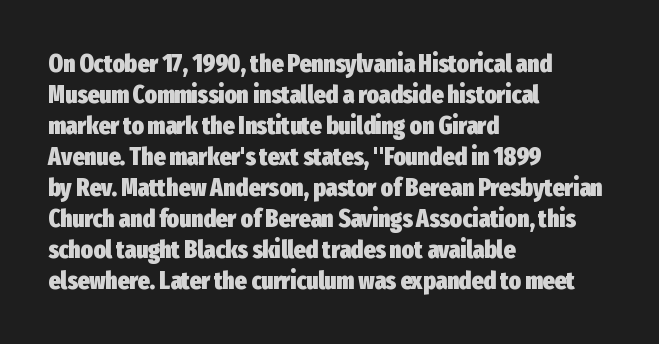
{"italic": "no", "bold": "yes", "underline": "no", "align": "left", "line_spacing_ratio": 1.24, "letter_spacing": "normal", "letter_spacing_em": 0.0, "glyph_px": 25}
